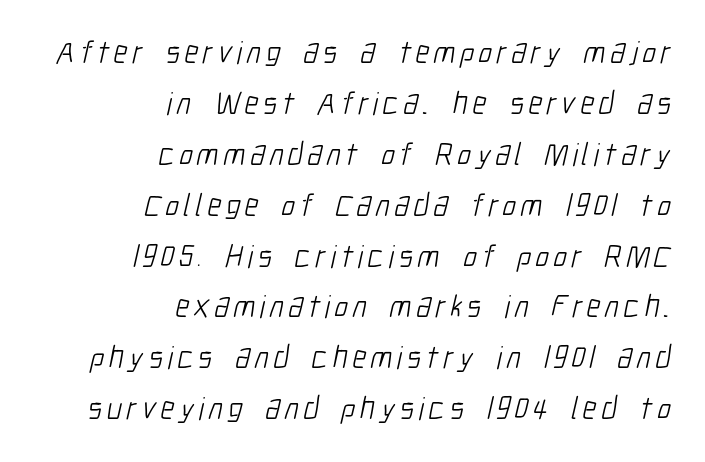
Q: Is the text bold? A: No.
Q: Is the typeface a serif or a sans-serif typeface? A: Sans-serif.
Q: Is the text underlined? A: No.
Q: How is the paragraph aligned? A: Right-aligned.
Q: Is the spacing between lines tight, normal or loose? A: Normal.
Q: Width (condensed, normal, or wide)? A: Condensed.
Q: Stroke contrast? A: Low.
Q: x-height? A: Medium.
Q: Monospaced? A: No.
